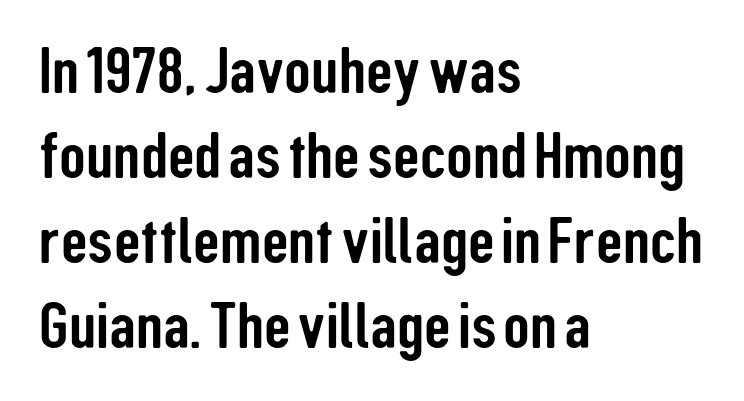
{"serif": "no", "italic": "no", "width": "condensed", "stroke_contrast": "low", "x_height": "medium", "monospaced": "no", "underline": "no", "align": "left", "line_spacing": "normal", "line_spacing_ratio": 1.29, "letter_spacing": "normal", "letter_spacing_em": 0.0, "glyph_px": 66}
